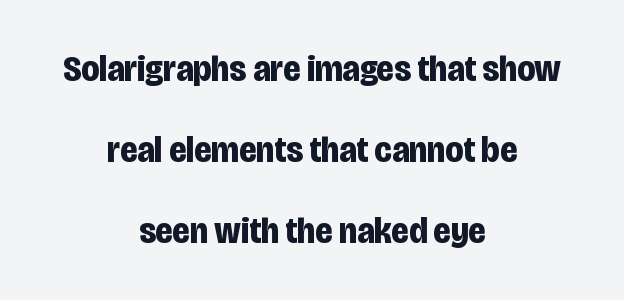
The image shows 37 px bold, condensed sans-serif type, upright; set centered, loose line spacing (2.19x), normal letter spacing, not underlined; low stroke contrast and a large x-height.
